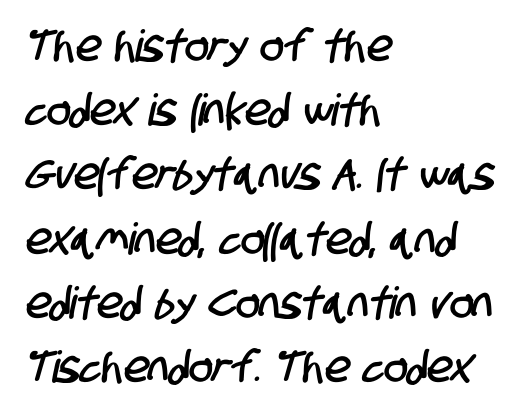
The letters sit at their default tracking, neither squeezed nor spread. Proportional: the letters do not fall into vertical columns. The typesetter chose a ragged-right arrangement here. This block has exactly the height ordinary leading produces.
